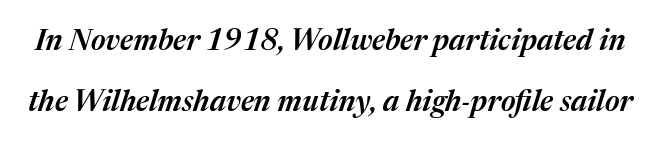
The specimen omits any rule beneath the text block's lines. These lines stand farther apart than default settings would place them. This sample uses an oblique cut, with every glyph tilted off the vertical. Is this a fixed-width face? No — the glyphs have proportional, varying widths.
